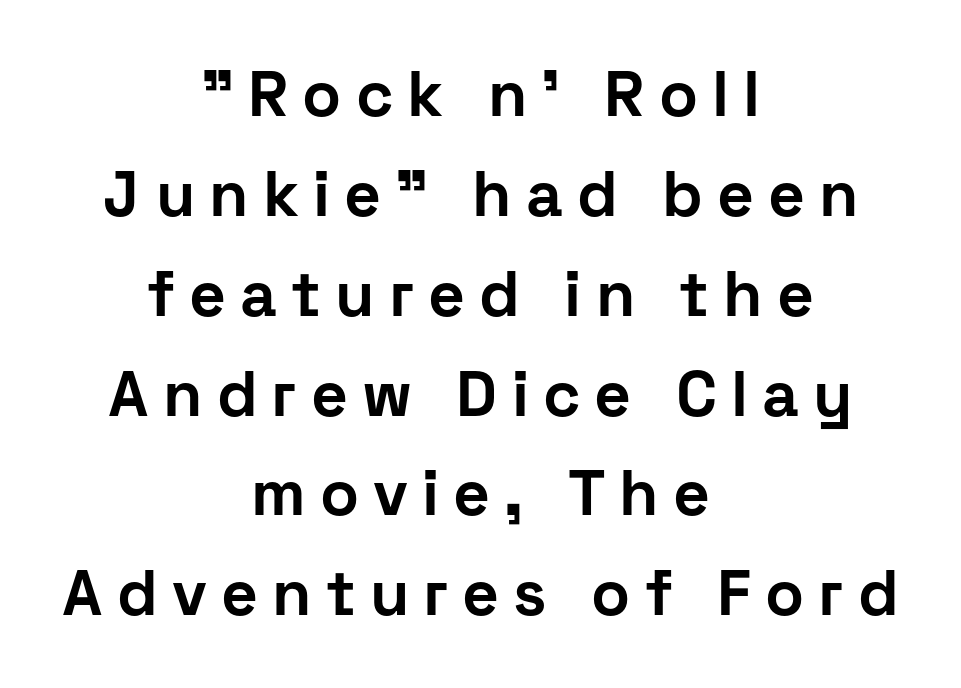
The image shows 64 px bold sans-serif type, upright; set centered, normal line spacing (1.56x), unusually wide letter spacing (+0.22 em), not underlined; low stroke contrast and a medium x-height.
